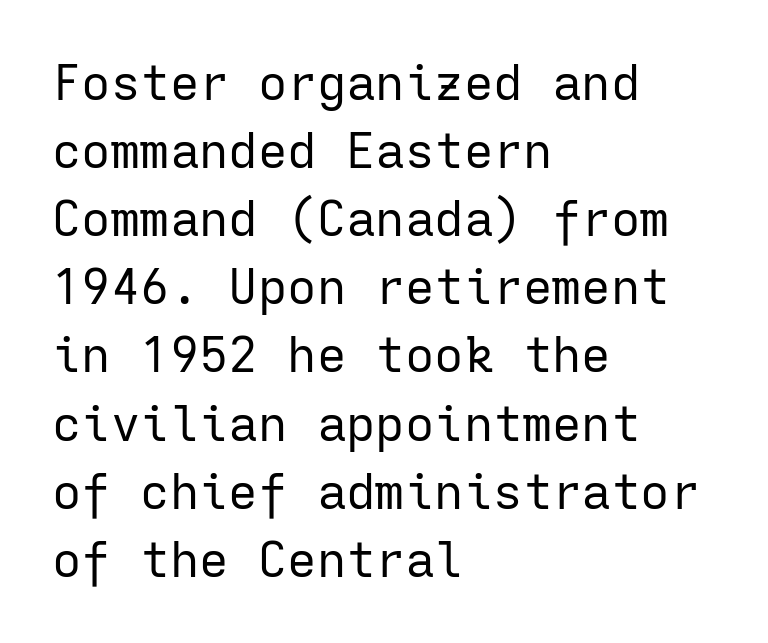
The image shows 49 px regular-weight sans-serif type, upright, monospaced; set left-aligned, normal line spacing (1.39x), normal letter spacing, not underlined; low stroke contrast and a medium x-height.
